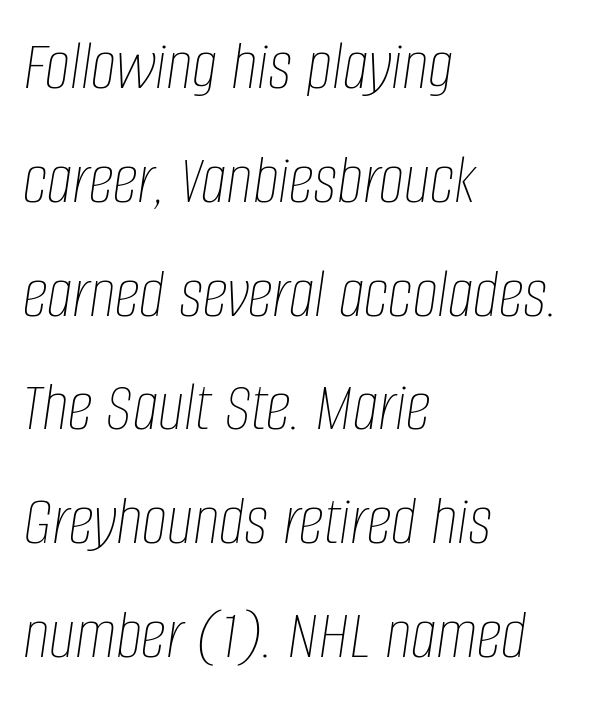
Does the lettering tilt? It does — this is italic. Tracking value appears to be zero — textbook default spacing. No word sits above an underline. Do the characters align in a grid? No, the font is proportional.
